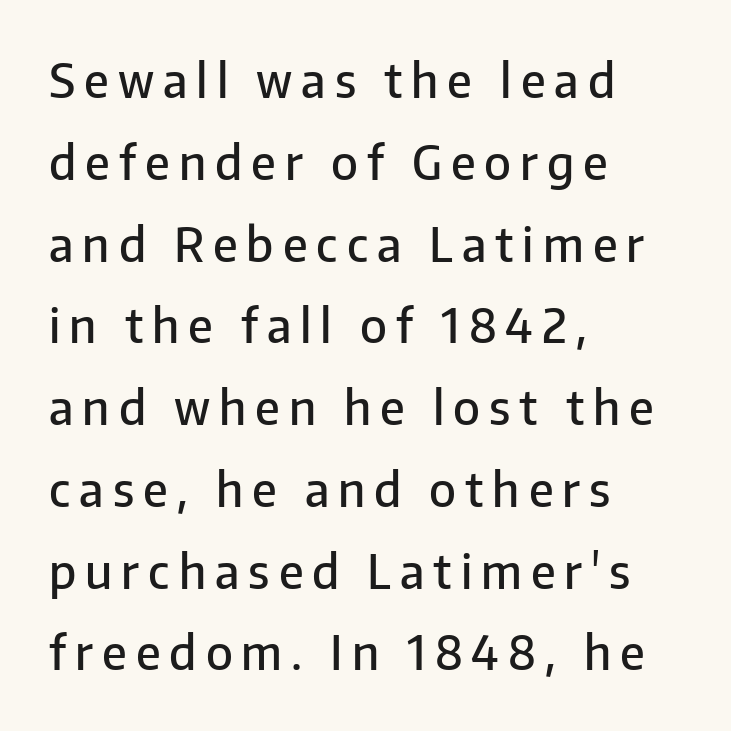
The image shows 47 px semibold sans-serif type, upright; set left-aligned, line spacing 1.74x, not underlined; low stroke contrast and a medium x-height.
